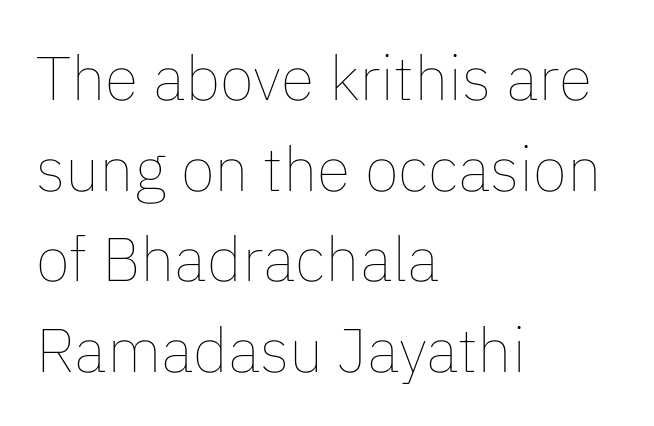
{"italic": "no", "bold": "no", "weight": "thin", "width": "normal", "stroke_contrast": "low", "x_height": "medium", "monospaced": "no", "underline": "no", "align": "left", "line_spacing": "normal", "line_spacing_ratio": 1.46, "letter_spacing": "normal", "letter_spacing_em": 0.0, "glyph_px": 62}
